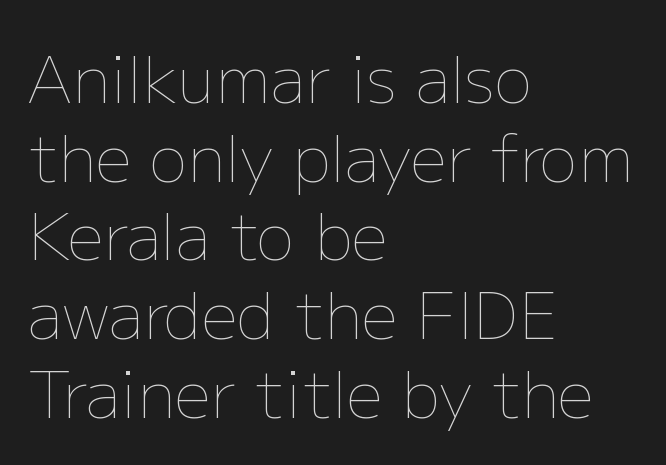
The image shows 64 px thin type, upright; set left-aligned, line spacing 1.23x, normal letter spacing, not underlined; low stroke contrast and a medium x-height.
